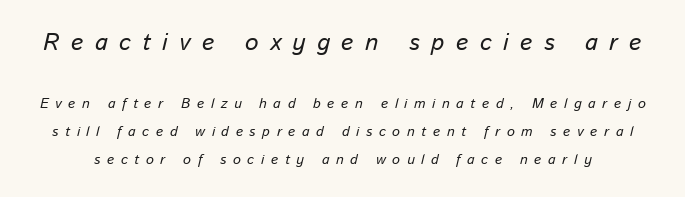
Q: Is the text bold? A: No.
Q: Is the text italic (slanted)? A: Yes, it leans right by about 13 degrees.
Q: Is the text underlined? A: No.
Q: Is the spacing between letters normal or unusually wide? A: Unusually wide.
Q: Is the spacing between lines tight, normal or loose? A: Loose.
Q: Which block of text is set in a larger size, the first (top) or the second (bottom)? A: The first (top) one.
